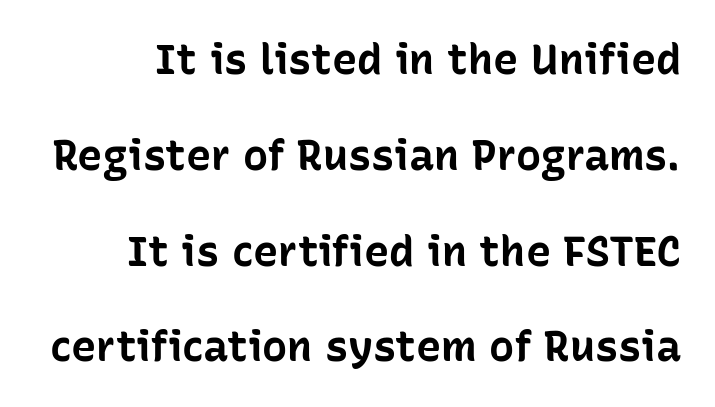
Q: Is the text bold? A: Yes.
Q: Is the text italic (slanted)? A: No, it is upright.
Q: Is the typeface a serif or a sans-serif typeface? A: Sans-serif.
Q: Is the text underlined? A: No.
Q: Is the spacing between letters normal or unusually wide? A: Normal.
Q: Is the spacing between lines tight, normal or loose? A: Loose.
Q: Width (condensed, normal, or wide)? A: Normal.
Q: Stroke contrast? A: Low.
Q: x-height? A: Medium.
Q: Monospaced? A: No.
